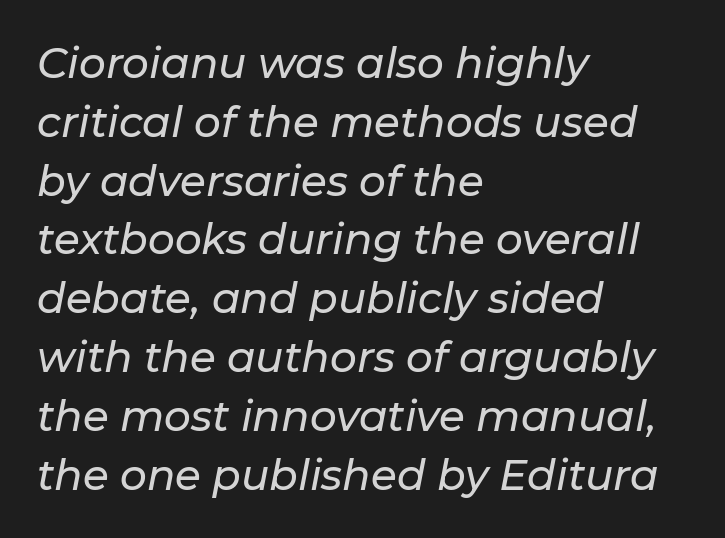
Q: Is the text italic (slanted)? A: Yes, it leans right by about 11 degrees.
Q: Is the text underlined? A: No.
Q: How is the paragraph aligned? A: Left-aligned.
Q: Is the spacing between letters normal or unusually wide? A: Normal.
Q: Is the spacing between lines tight, normal or loose? A: Normal.
Q: Width (condensed, normal, or wide)? A: Normal.
Q: Stroke contrast? A: Low.
Q: x-height? A: Medium.
Q: Monospaced? A: No.
